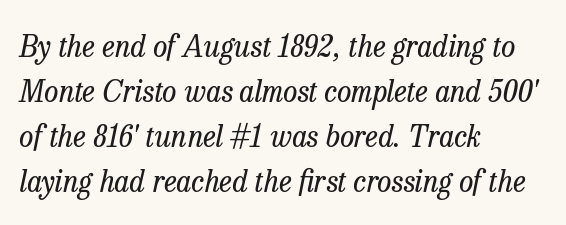
The image shows 29 px regular-weight serif type, italic (leaning right); set left-aligned, normal line spacing (1.55x), normal letter spacing, not underlined; low stroke contrast and a medium x-height.
